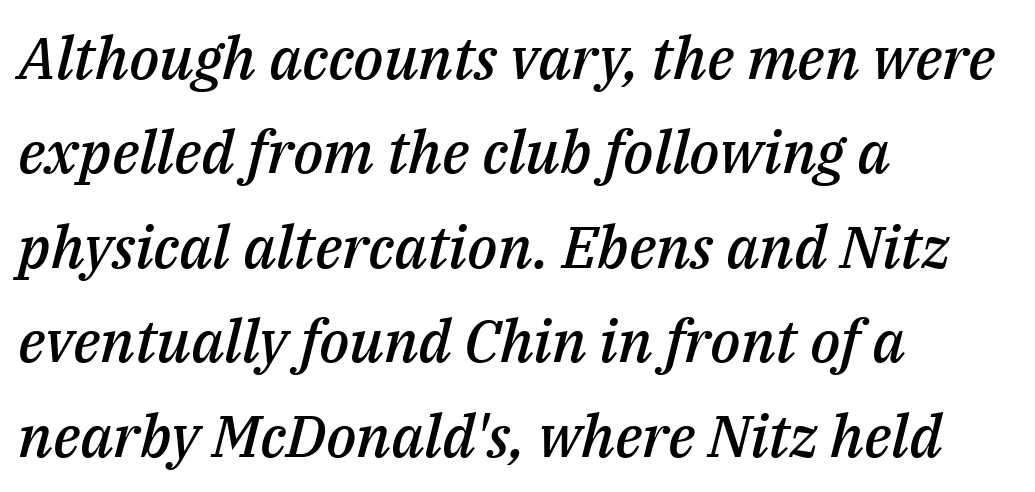
Q: Is the text bold? A: Semi-bold.
Q: Is the text italic (slanted)? A: Yes, it leans right by about 14 degrees.
Q: Is the text underlined? A: No.
Q: How is the paragraph aligned? A: Left-aligned.
Q: Is the spacing between letters normal or unusually wide? A: Normal.
Q: Is the spacing between lines tight, normal or loose? A: Normal.
Q: Width (condensed, normal, or wide)? A: Normal.
Q: Stroke contrast? A: Medium.
Q: x-height? A: Medium.
Q: Monospaced? A: No.
